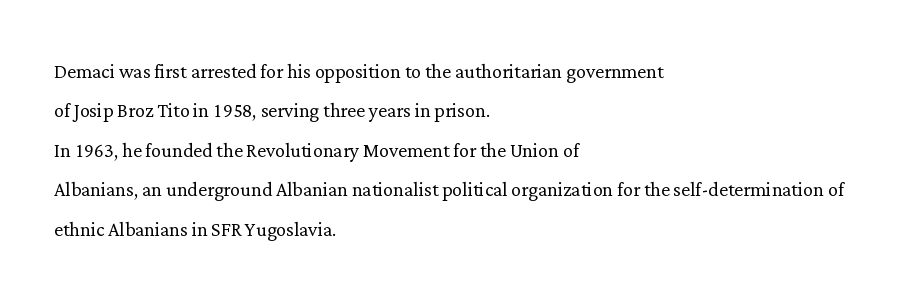
{"italic": "no", "bold": "no", "underline": "no", "align": "left", "line_spacing": "normal", "line_spacing_ratio": 1.58, "letter_spacing": "normal", "letter_spacing_em": 0.0, "glyph_px": 25}
